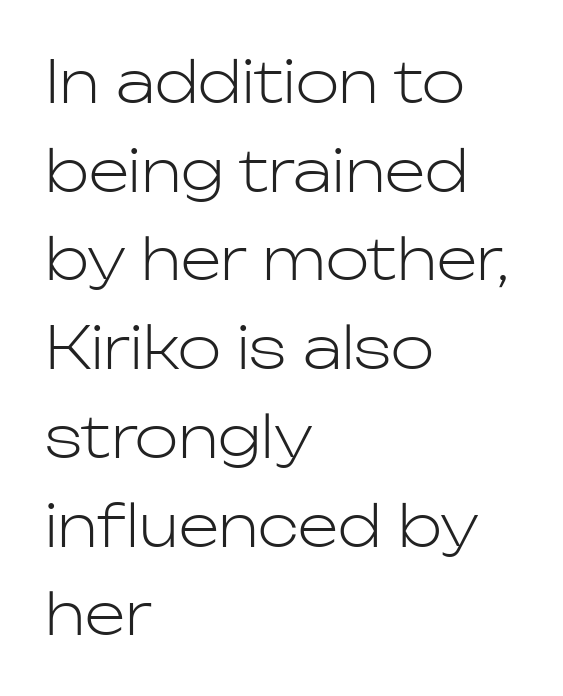
The image shows 58 px light sans-serif type, upright; set left-aligned, normal line spacing (1.53x), normal letter spacing, not underlined; low stroke contrast and a medium x-height.
